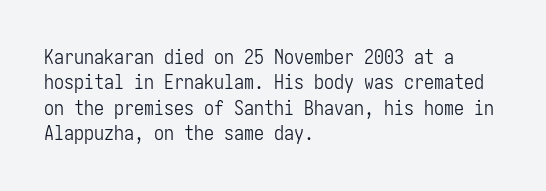
The image shows 20 px text type, upright; set left-aligned, normal line spacing (1.27x), normal letter spacing, not underlined.
